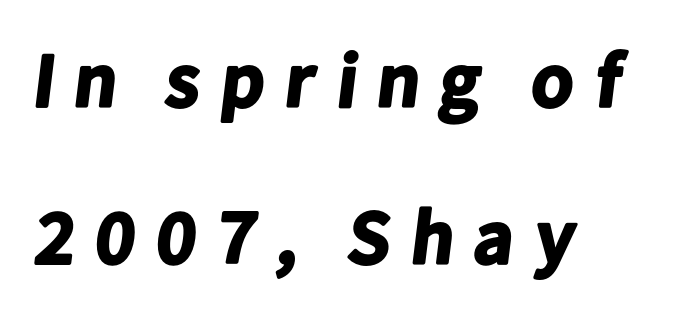
Q: Is the text bold? A: Yes.
Q: Is the typeface a serif or a sans-serif typeface? A: Sans-serif.
Q: Is the text underlined? A: No.
Q: How is the paragraph aligned? A: Left-aligned.
Q: Is the spacing between letters normal or unusually wide? A: Unusually wide.
Q: Is the spacing between lines tight, normal or loose? A: Loose.
Q: Width (condensed, normal, or wide)? A: Normal.
Q: Stroke contrast? A: Low.
Q: x-height? A: Medium.
Q: Monospaced? A: No.
